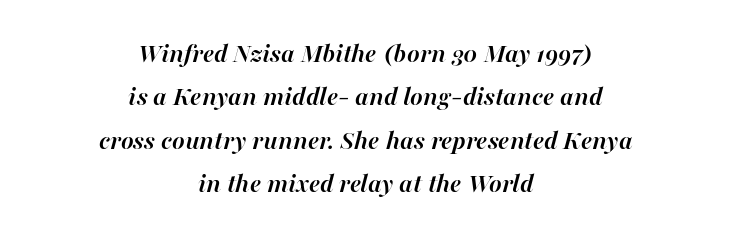
Q: Is the text bold? A: Yes.
Q: Is the text italic (slanted)? A: Yes, it leans right by about 16 degrees.
Q: Is the text underlined? A: No.
Q: How is the paragraph aligned? A: Centered.
Q: Is the spacing between letters normal or unusually wide? A: Normal.
Q: Is the spacing between lines tight, normal or loose? A: Normal.
